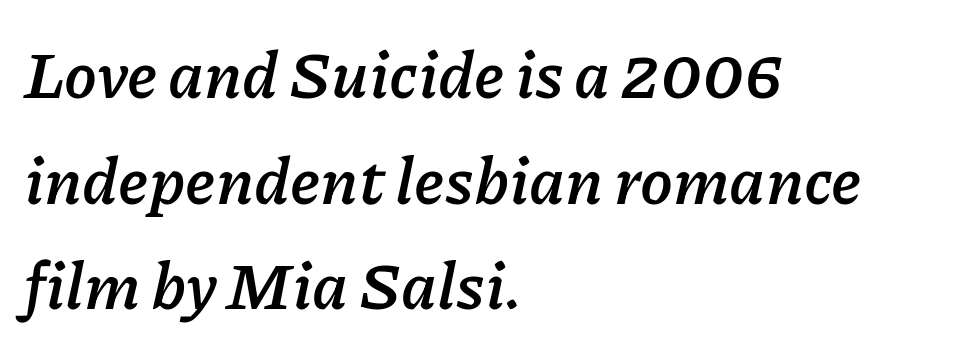
The image shows 66 px semibold type, italic (leaning right); set left-aligned, normal line spacing (1.6x), normal letter spacing, not underlined; low stroke contrast and a medium x-height.
